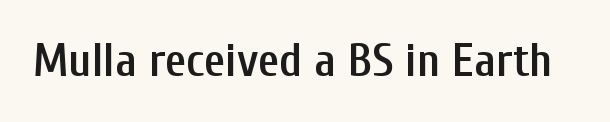
Vertical strokes here are truly vertical. This rendering employs a face without finishing strokes, i.e., a sans-serif. The rendering keeps characters at their native spacing. Clear beneath every line of the passage. Spacing verdict: proportional, widths tailored to each character. A fair bit of extra ink — the face is semibold, not bold.
